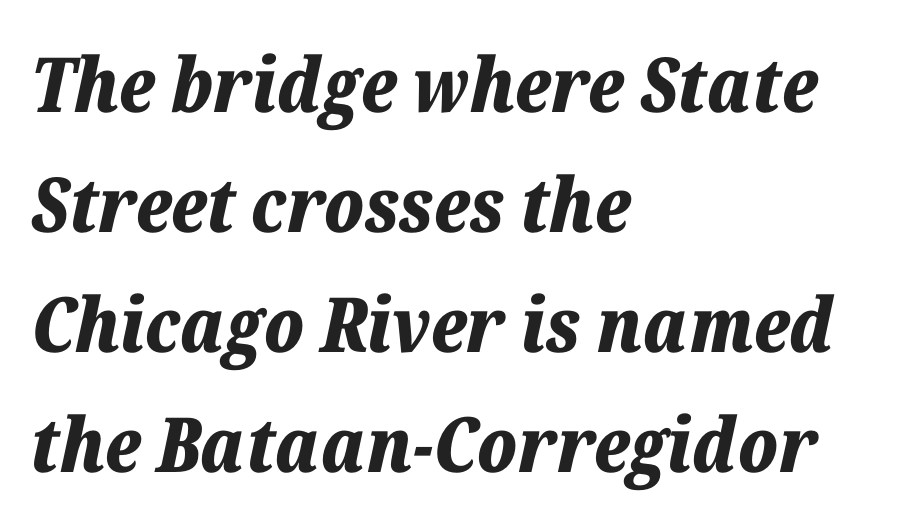
{"italic": "yes", "lean": "right", "slant_degrees": 12, "bold": "yes", "weight": "bold", "width": "normal", "stroke_contrast": "low", "x_height": "medium", "monospaced": "no", "underline": "no", "align": "left", "line_spacing": "normal", "line_spacing_ratio": 1.58, "letter_spacing": "normal", "letter_spacing_em": 0.0, "glyph_px": 76}
